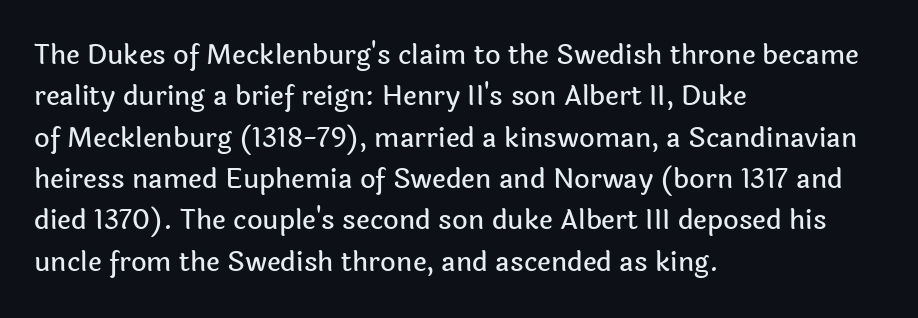
The image shows 27 px text type, upright; set left-aligned, normal line spacing (1.53x), normal letter spacing, not underlined.
